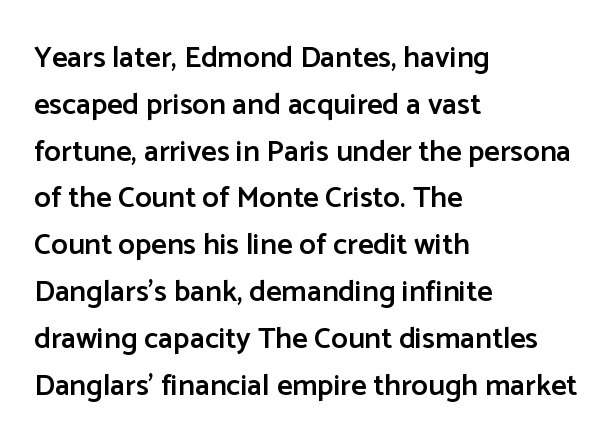
{"serif": "no", "italic": "no", "bold": "semi", "weight": "semibold", "width": "normal", "stroke_contrast": "low", "x_height": "medium", "monospaced": "no", "underline": "no", "align": "left", "line_spacing": "normal", "line_spacing_ratio": 1.56, "letter_spacing": "normal", "letter_spacing_em": 0.0, "glyph_px": 30}
